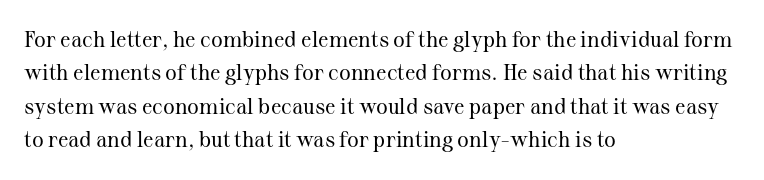
Summary of vertical rhythm: regular, with standard interline spacing. No extra ink here — the face is not bold. Quick note: not italic, upright. Horizontal alignment here is leftward, the default for most running prose.
